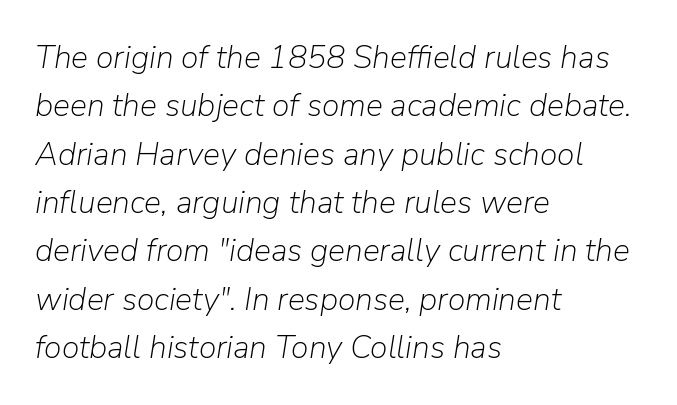
The image shows 32 px light type, italic (leaning right); set left-aligned, normal line spacing (1.51x), normal letter spacing, not underlined; low stroke contrast and a medium x-height.
